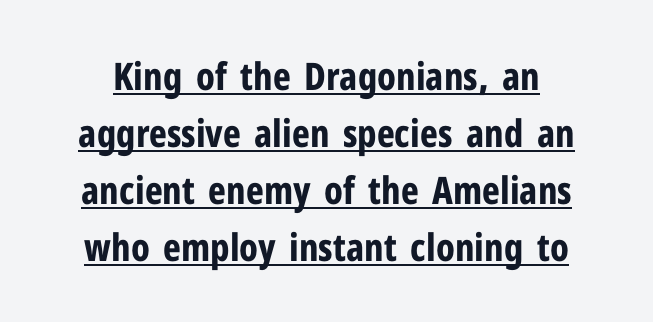
{"serif": "no", "italic": "no", "bold": "yes", "weight": "bold", "width": "condensed", "stroke_contrast": "low", "x_height": "medium", "monospaced": "no", "underline": "yes", "line_spacing": "normal", "line_spacing_ratio": 1.5, "letter_spacing": "normal", "letter_spacing_em": 0.0, "glyph_px": 38}
